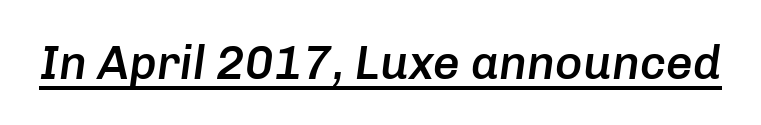
{"italic": "yes", "lean": "right", "slant_degrees": 8, "bold": "semi", "weight": "semibold", "width": "normal", "stroke_contrast": "low", "x_height": "medium", "monospaced": "no", "underline": "yes", "letter_spacing": "normal", "letter_spacing_em": 0.0, "glyph_px": 47}
